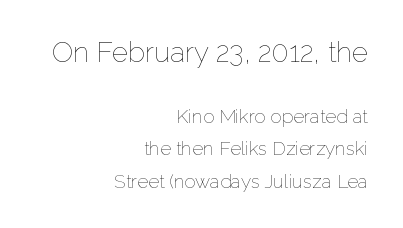
Q: Is the text bold? A: No.
Q: Is the text italic (slanted)? A: No, it is upright.
Q: Is the text underlined? A: No.
Q: How is the paragraph aligned? A: Right-aligned.
Q: Is the spacing between letters normal or unusually wide? A: Normal.
Q: Is the spacing between lines tight, normal or loose? A: Normal.
Q: Which block of text is set in a larger size, the first (top) or the second (bottom)? A: The first (top) one.
Q: Width (condensed, normal, or wide)? A: Normal.
Q: Stroke contrast? A: Low.
Q: x-height? A: Medium.
Q: Monospaced? A: No.
